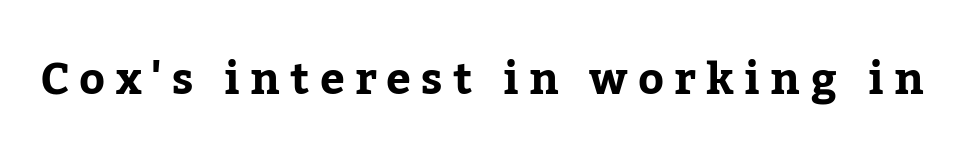
Inter-character spacing is expanded well beyond the font's built-in metrics. The letters carry serifs — small finishing strokes at the ends of their stems. Descender tails drop into unmarked territory. Designer's note — italics off, roman on. The passage shown is typed in a proportional face where columns would drift.
